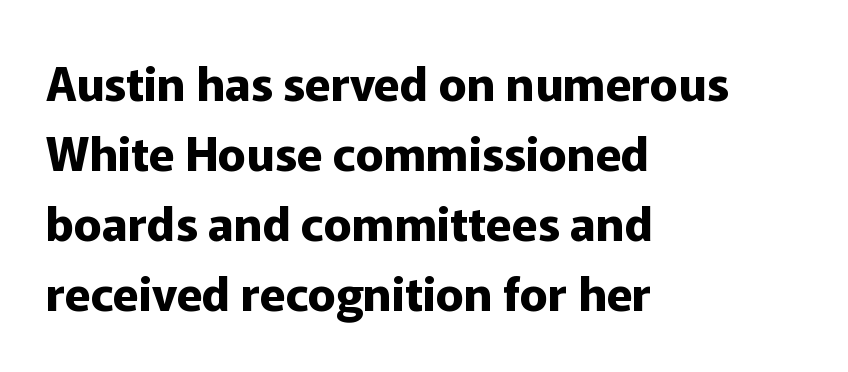
Q: Is the text bold? A: Yes.
Q: Is the text italic (slanted)? A: No, it is upright.
Q: Is the typeface a serif or a sans-serif typeface? A: Sans-serif.
Q: Is the text underlined? A: No.
Q: How is the paragraph aligned? A: Left-aligned.
Q: Is the spacing between letters normal or unusually wide? A: Normal.
Q: Is the spacing between lines tight, normal or loose? A: Normal.
Q: Width (condensed, normal, or wide)? A: Normal.
Q: Stroke contrast? A: Low.
Q: x-height? A: Medium.
Q: Monospaced? A: No.
